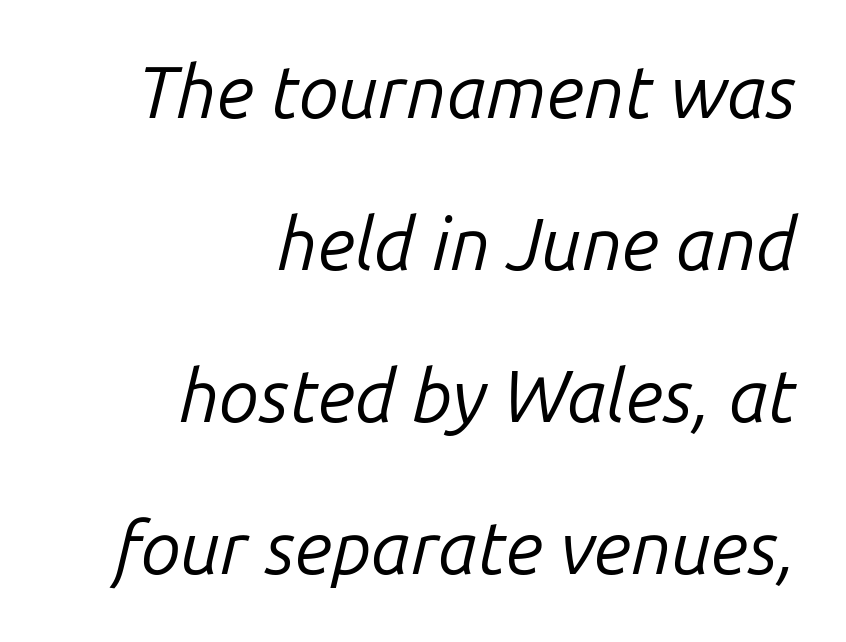
The rendering uses a large line-height, opening up the rows. Nobody drew a line under any word here. Italic? Definitely — the glyphs are oblique. In CSS terms this would be text-align: right.
